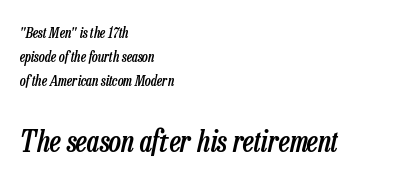
Standard letterfit; no display-style spreading of the glyphs. The glyphs have the mass of a demibold cut, below bold. Looks like regular typesetting: each glyph gets only the width it needs. The paragraph shown leans on its left margin. Just letters on the line, the space beneath them empty. Type size steps up from the first block to the second.
